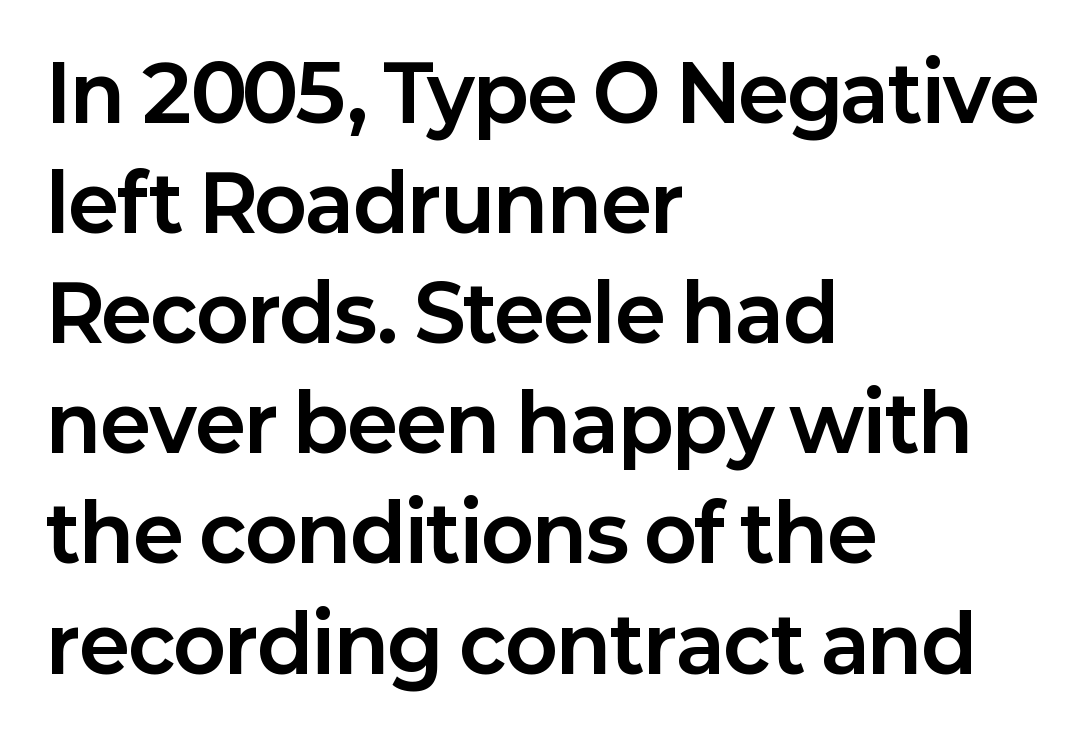
{"serif": "no", "italic": "no", "bold": "yes", "weight": "bold", "width": "normal", "stroke_contrast": "low", "x_height": "medium", "monospaced": "no", "underline": "no", "align": "left", "line_spacing": "normal", "line_spacing_ratio": 1.43, "letter_spacing": "normal", "letter_spacing_em": 0.0, "glyph_px": 77}
